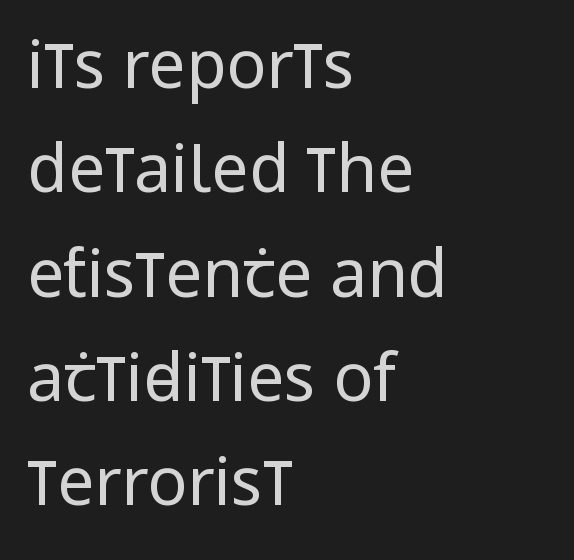
{"serif": "no", "italic": "no", "bold": "no", "weight": "regular", "width": "condensed", "stroke_contrast": "low", "x_height": "large", "monospaced": "no", "underline": "no", "align": "left", "line_spacing": "normal", "line_spacing_ratio": 1.58, "letter_spacing": "normal", "letter_spacing_em": 0.0, "glyph_px": 66}
